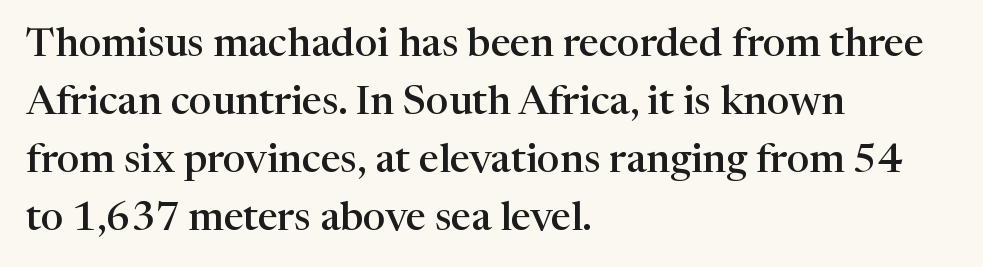
The image shows 40 px semibold serif type, upright; set left-aligned, normal line spacing (1.45x), normal letter spacing, not underlined; high stroke contrast and a medium x-height.
